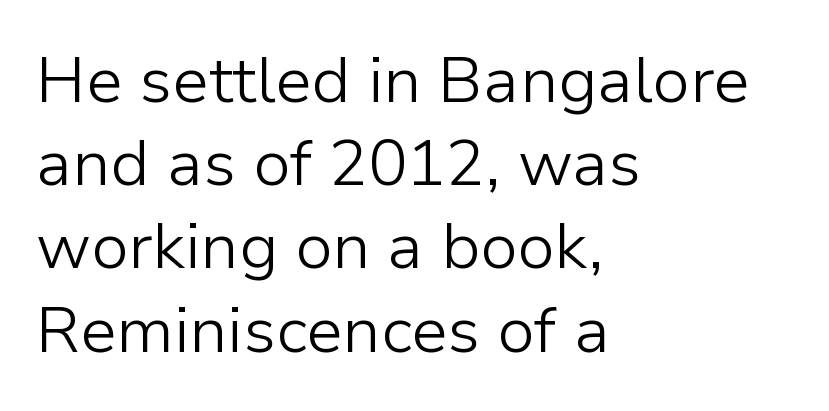
The image shows 65 px light sans-serif type, upright; set left-aligned, normal line spacing (1.28x), normal letter spacing, not underlined; low stroke contrast and a medium x-height.
